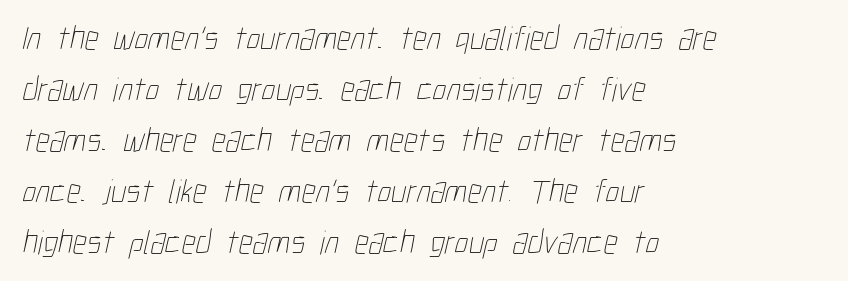
Q: Is the text bold? A: No.
Q: Is the text underlined? A: No.
Q: How is the paragraph aligned? A: Left-aligned.
Q: Is the spacing between letters normal or unusually wide? A: Normal.
Q: Is the spacing between lines tight, normal or loose? A: Normal.
Q: Width (condensed, normal, or wide)? A: Condensed.
Q: Stroke contrast? A: Low.
Q: x-height? A: Medium.
Q: Monospaced? A: No.
